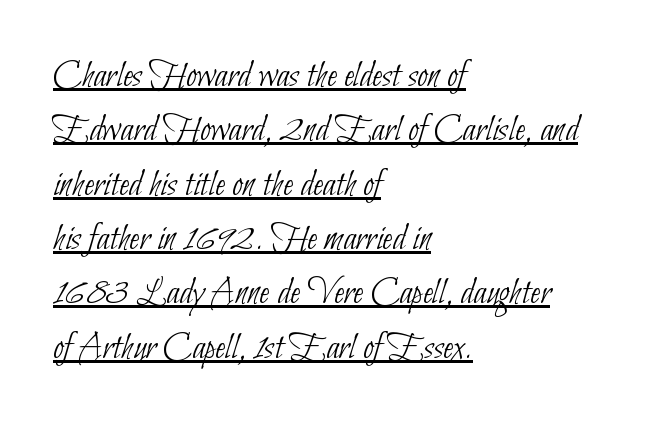
{"serif": "no", "bold": "no", "weight": "thin", "width": "condensed", "stroke_contrast": "low", "x_height": "small", "monospaced": "no", "underline": "yes", "align": "left", "line_spacing": "normal", "line_spacing_ratio": 1.43, "letter_spacing": "normal", "letter_spacing_em": 0.0, "glyph_px": 38}
